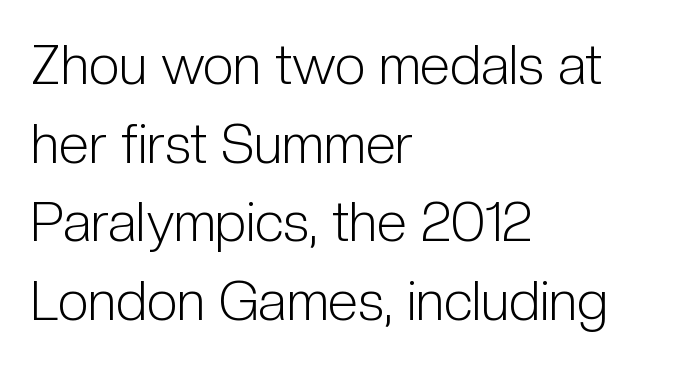
{"serif": "no", "italic": "no", "bold": "no", "weight": "light", "width": "condensed", "stroke_contrast": "low", "x_height": "medium", "monospaced": "no", "underline": "no", "align": "left", "line_spacing": "normal", "line_spacing_ratio": 1.43, "letter_spacing": "normal", "letter_spacing_em": 0.0, "glyph_px": 55}
